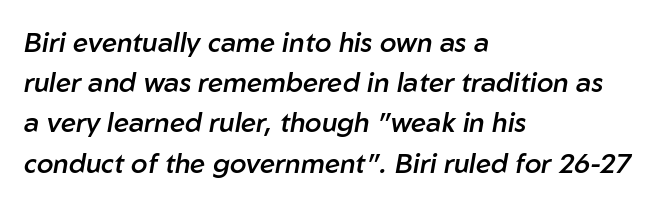
The letters are slanted; this is an italic face. A semibold gives these letters moderate extra thickness, short of bold. Between one letter and the next there's only the usual sliver of space. The space beneath each line is pristine and unruled.
